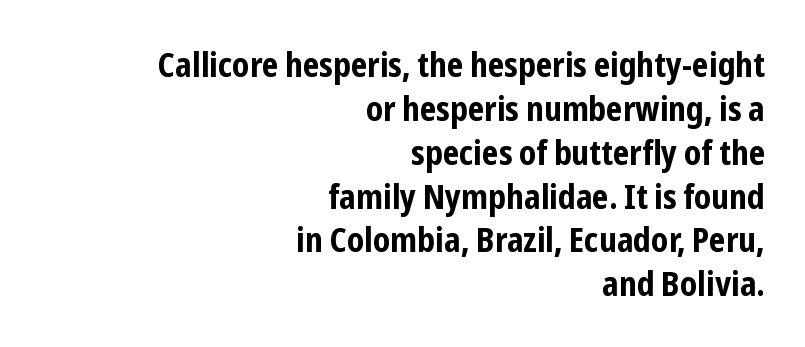
Heavy, bold letterforms. Decoration check: the copy has no underline. The compositor pushed each line to the right boundary. This rendering employs a face without finishing strokes, i.e., a sans-serif. The face used here is rendered with its standard letterfit.
